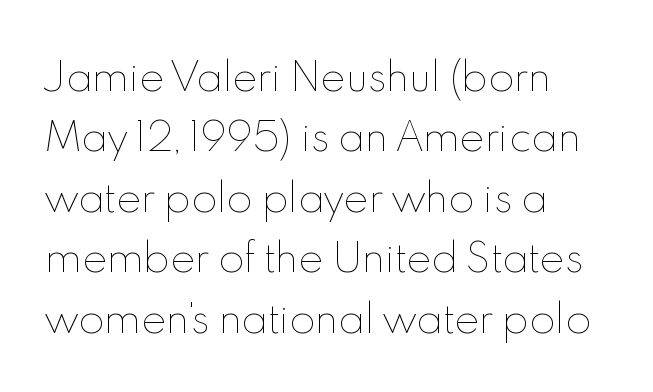
The image shows 38 px thin type, upright; set left-aligned, normal line spacing (1.59x), normal letter spacing, not underlined; a small x-height.
